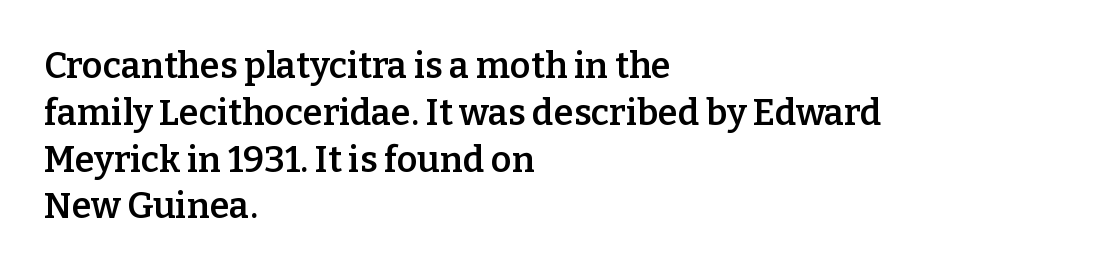
Q: Is the text bold? A: Semi-bold.
Q: Is the text italic (slanted)? A: No, it is upright.
Q: Is the typeface a serif or a sans-serif typeface? A: Serif.
Q: Is the text underlined? A: No.
Q: How is the paragraph aligned? A: Left-aligned.
Q: Is the spacing between letters normal or unusually wide? A: Normal.
Q: Is the spacing between lines tight, normal or loose? A: Normal.
Q: Width (condensed, normal, or wide)? A: Normal.
Q: Stroke contrast? A: Low.
Q: x-height? A: Medium.
Q: Monospaced? A: No.
